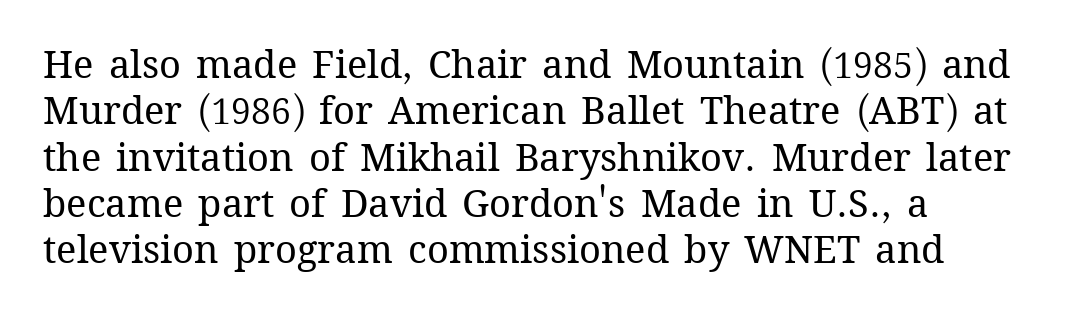
The image shows 38 px regular-weight type, upright; set left-aligned, line spacing 1.22x, normal letter spacing, not underlined; medium stroke contrast and a medium x-height.
